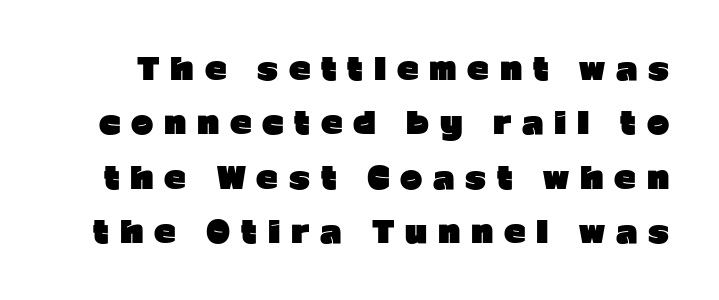
The typography opts for an upright posture over an oblique one. Look at the bottom of the vertical strokes: they stop flat, with no serifs. Does extra space separate the letters? Yes, quite a lot of it. This rendering features lettering with no underline.
